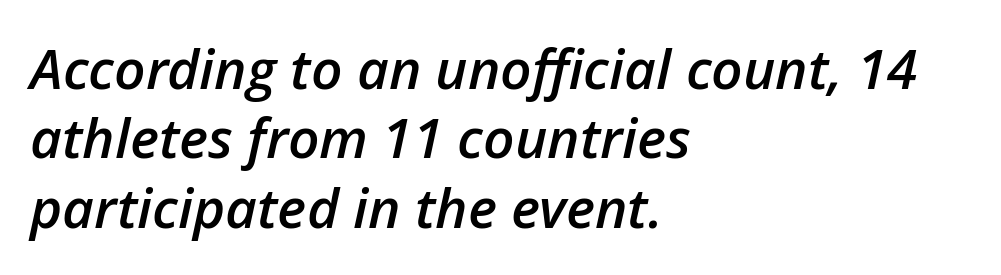
{"italic": "yes", "lean": "right", "slant_degrees": 12, "bold": "semi", "weight": "semibold", "width": "normal", "stroke_contrast": "low", "x_height": "medium", "monospaced": "no", "underline": "no", "align": "left", "line_spacing": "normal", "line_spacing_ratio": 1.26, "letter_spacing": "normal", "letter_spacing_em": 0.0, "glyph_px": 55}
